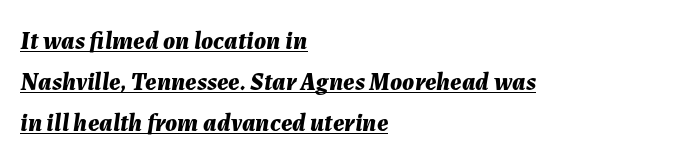
{"italic": "yes", "lean": "right", "slant_degrees": 7, "bold": "yes", "underline": "yes", "align": "left", "line_spacing": "normal", "line_spacing_ratio": 1.64, "letter_spacing": "normal", "letter_spacing_em": 0.0, "glyph_px": 25}
